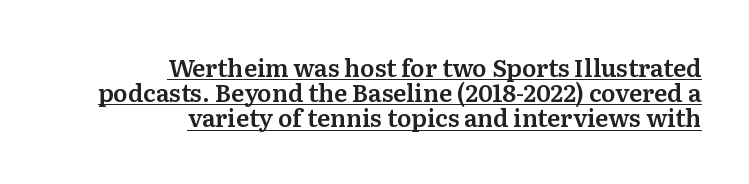
The image shows 24 px text type, upright; set right-aligned, tight line spacing (1.05x), normal letter spacing, underlined.
